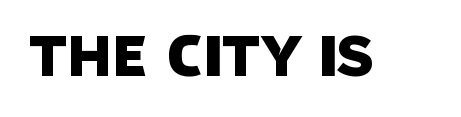
Q: Is the typeface a serif or a sans-serif typeface? A: Sans-serif.
Q: Is the text underlined? A: No.
Q: Is the spacing between letters normal or unusually wide? A: Normal.
Q: Width (condensed, normal, or wide)? A: Normal.
Q: Stroke contrast? A: Low.
Q: x-height? A: Large.
Q: Monospaced? A: No.
